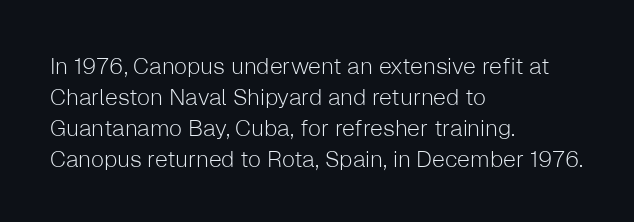
Posture: upright roman. The ragged edge is on the right, which tells us the setting is flush left. Reading down the column, the eye jumps a familiar distance to each next line. The specimen omits any rule beneath the text block's lines. The face looks like a standard text weight, possibly lighter.
